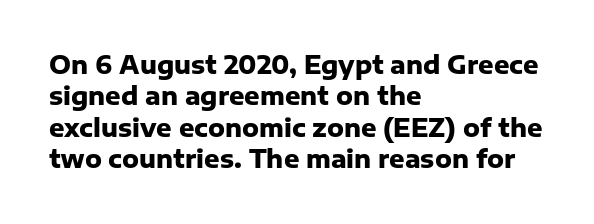
{"italic": "no", "bold": "yes", "underline": "no", "align": "left", "line_spacing": "normal", "line_spacing_ratio": 1.31, "letter_spacing": "normal", "letter_spacing_em": 0.0, "glyph_px": 24}
